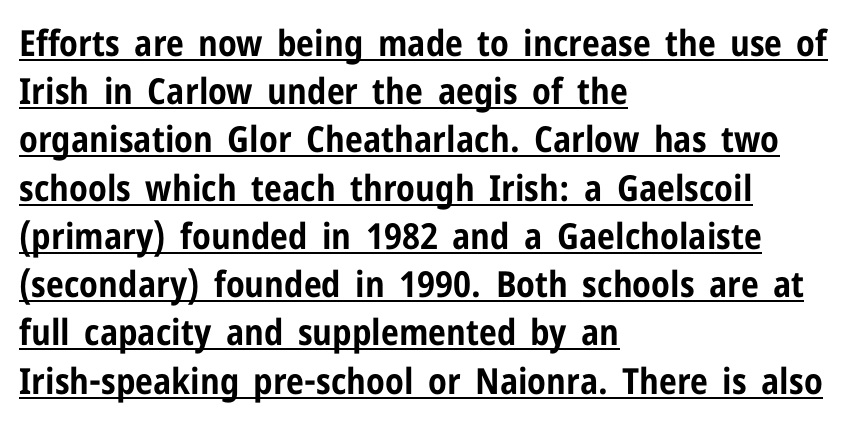
Q: Is the text bold? A: Yes.
Q: Is the text italic (slanted)? A: No, it is upright.
Q: Is the typeface a serif or a sans-serif typeface? A: Sans-serif.
Q: Is the text underlined? A: Yes.
Q: How is the paragraph aligned? A: Left-aligned.
Q: Is the spacing between letters normal or unusually wide? A: Normal.
Q: Is the spacing between lines tight, normal or loose? A: Normal.
Q: Width (condensed, normal, or wide)? A: Condensed.
Q: Stroke contrast? A: Low.
Q: x-height? A: Medium.
Q: Monospaced? A: No.
